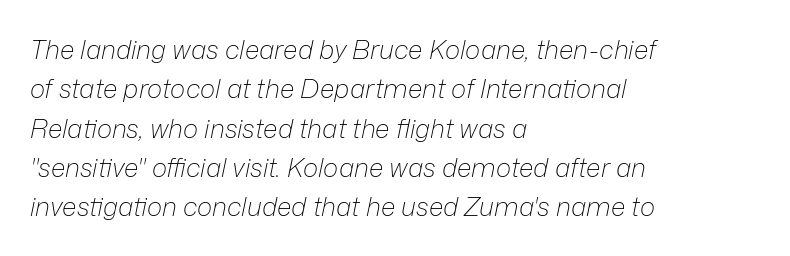
The image shows 26 px text type, italic (leaning right); set left-aligned, normal line spacing (1.51x), normal letter spacing, not underlined.
